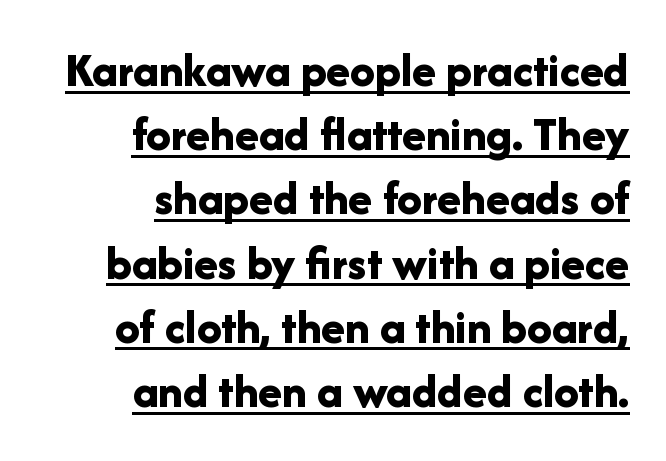
{"serif": "no", "italic": "no", "bold": "yes", "weight": "bold", "width": "normal", "stroke_contrast": "low", "x_height": "medium", "monospaced": "no", "underline": "yes", "align": "right", "line_spacing": "normal", "line_spacing_ratio": 1.31, "letter_spacing": "normal", "letter_spacing_em": 0.0, "glyph_px": 49}
